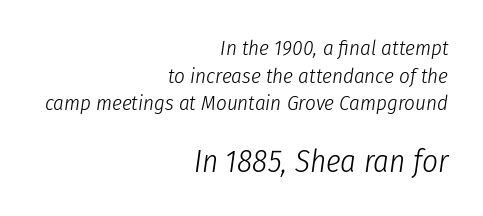
Q: Is the text bold? A: No.
Q: Is the text italic (slanted)? A: Yes, it leans right by about 8 degrees.
Q: Is the text underlined? A: No.
Q: How is the paragraph aligned? A: Right-aligned.
Q: Is the spacing between letters normal or unusually wide? A: Normal.
Q: Is the spacing between lines tight, normal or loose? A: Normal.
Q: Which block of text is set in a larger size, the first (top) or the second (bottom)? A: The second (bottom) one.
Q: Width (condensed, normal, or wide)? A: Condensed.
Q: Stroke contrast? A: Low.
Q: x-height? A: Medium.
Q: Monospaced? A: No.
